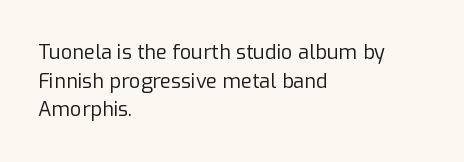
Honestly, the letter spacing is just normal — you wouldn't notice it. Every row of glyphs begins at an identical x-position on the left. The lettering holds an erect, upright posture throughout. A typesetter would call this leading conventional body-copy spacing.
